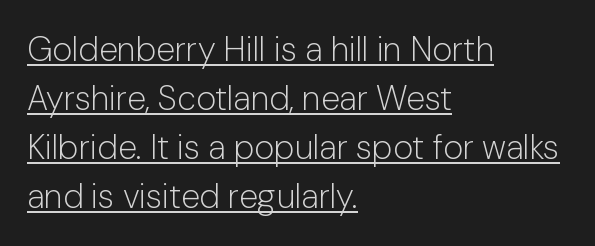
{"serif": "no", "italic": "no", "bold": "no", "weight": "light", "width": "normal", "stroke_contrast": "low", "x_height": "medium", "monospaced": "no", "underline": "yes", "align": "left", "line_spacing": "normal", "line_spacing_ratio": 1.44, "letter_spacing": "normal", "letter_spacing_em": 0.0, "glyph_px": 34}
